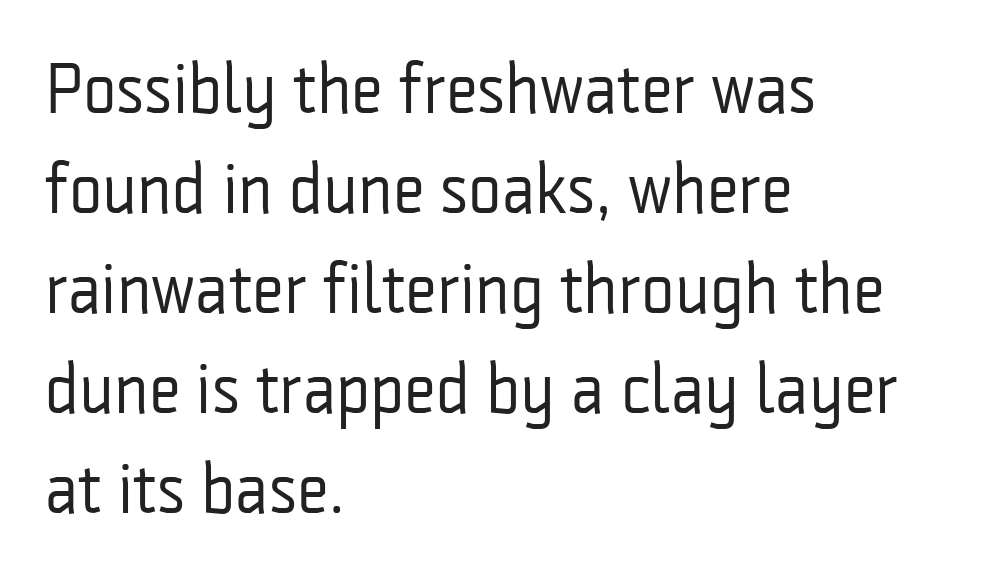
The face looks like a standard text weight, possibly lighter. Short and long lines alike share a common starting point at left. A normal amount of white space separates one row of letters from the next. The letterforms sit shoulder to shoulder at normal distance. Do the characters align in a grid? No, the font is proportional.
